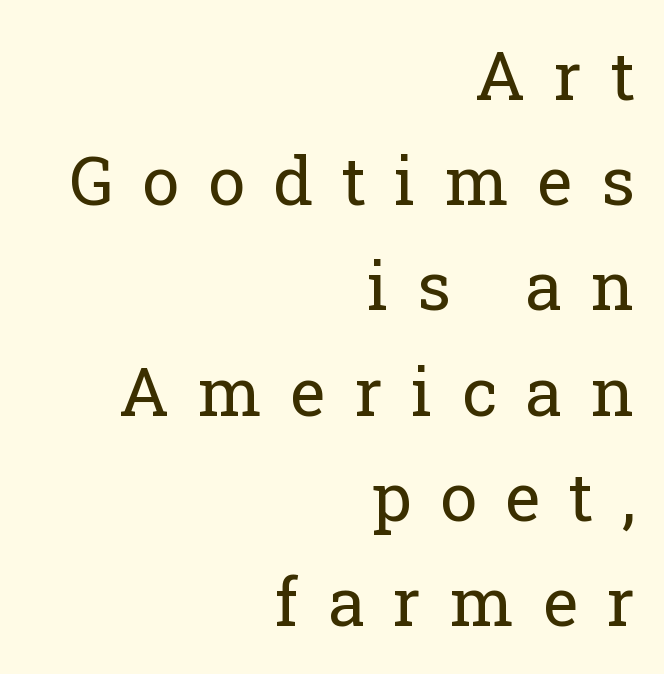
Q: Is the text bold? A: No.
Q: Is the text italic (slanted)? A: No, it is upright.
Q: Is the typeface a serif or a sans-serif typeface? A: Serif.
Q: Is the text underlined? A: No.
Q: How is the paragraph aligned? A: Right-aligned.
Q: Is the spacing between letters normal or unusually wide? A: Unusually wide.
Q: Is the spacing between lines tight, normal or loose? A: Normal.
Q: Width (condensed, normal, or wide)? A: Normal.
Q: Stroke contrast? A: Low.
Q: x-height? A: Medium.
Q: Monospaced? A: No.
